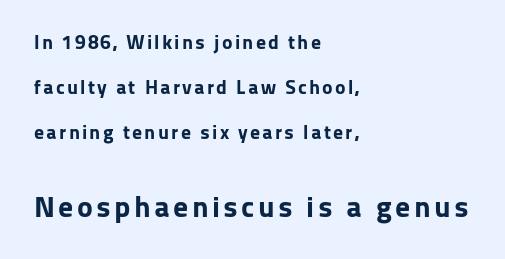
The image shows 30 px bold sans-serif type, upright; set left-aligned, loose line spacing (2.26x), not underlined; the second (bottom) block is 1.5x larger; low stroke contrast and a medium x-height.
